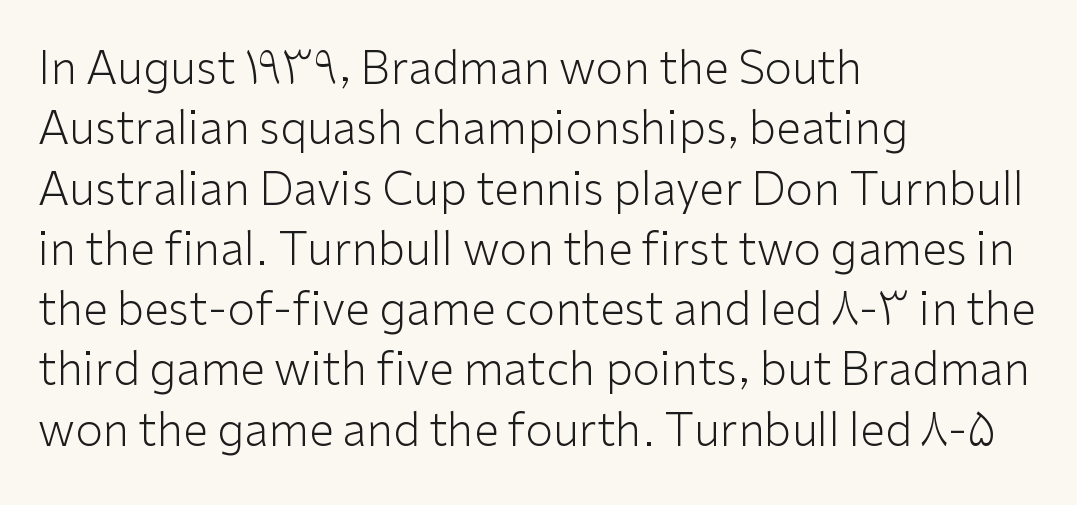
Note: no serifs on the glyphs. This sample has the flowing, uneven cadence of proportional lettering. A typesetter would call this zero additional tracking. Just letters on the line, the space beneath them empty. Summary of weight: not heavy and not bold.
